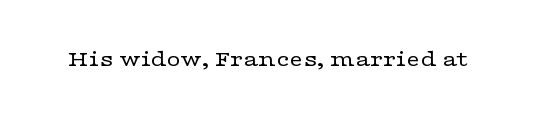
The image shows 24 px text type, upright; set normal letter spacing, not underlined.
